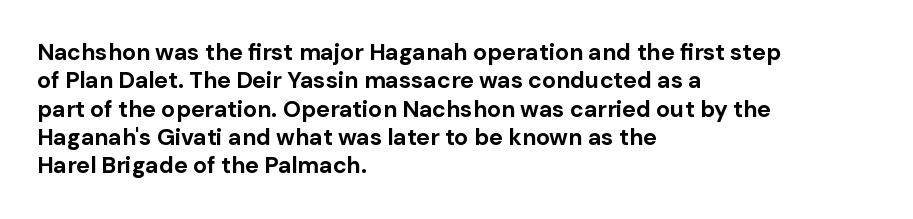
Q: Is the text bold? A: Yes.
Q: Is the text italic (slanted)? A: No, it is upright.
Q: Is the text underlined? A: No.
Q: How is the paragraph aligned? A: Left-aligned.
Q: Is the spacing between letters normal or unusually wide? A: Normal.
